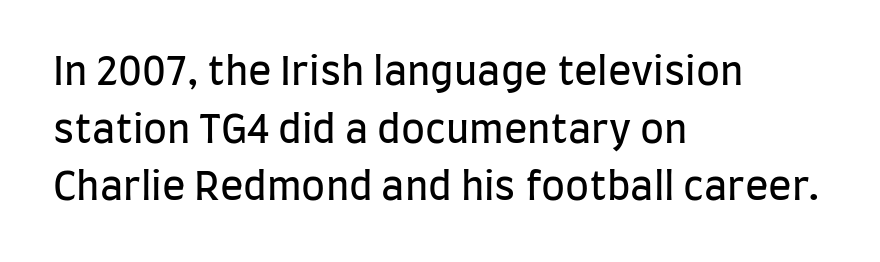
{"serif": "no", "italic": "no", "bold": "no", "weight": "regular", "width": "condensed", "stroke_contrast": "low", "x_height": "large", "monospaced": "no", "underline": "no", "align": "left", "line_spacing": "normal", "line_spacing_ratio": 1.48, "letter_spacing": "normal", "letter_spacing_em": 0.0, "glyph_px": 39}
